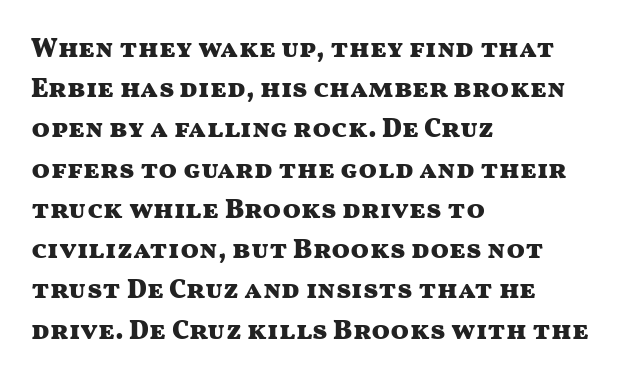
The rag falls on the right side of this text block. The axis of the letterforms is exactly vertical. Descender tails drop into unmarked territory. Inter-character spacing is left at the font's built-in metrics. Heavy, bold letterforms.
